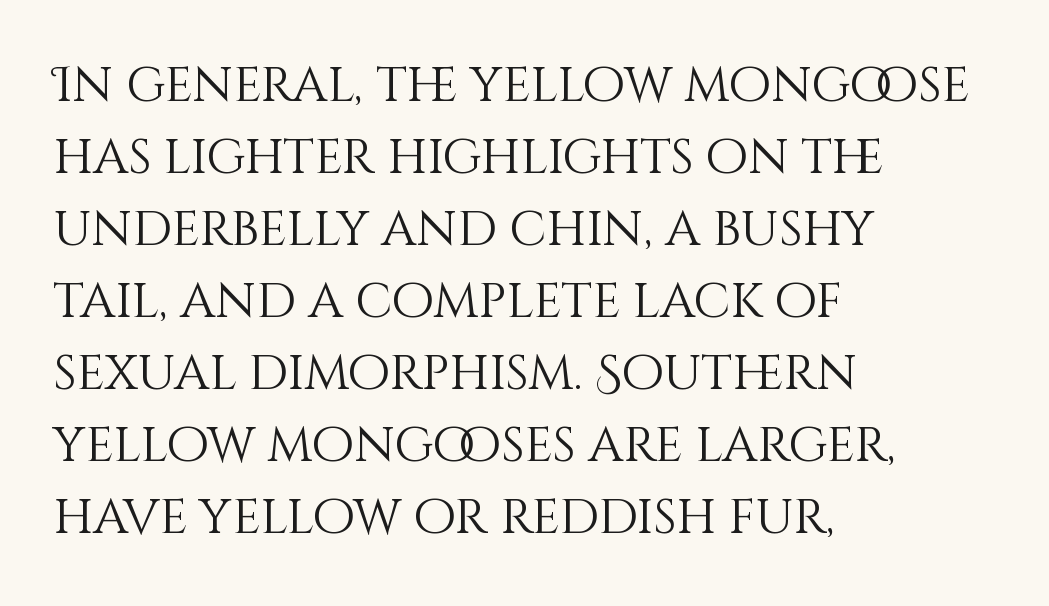
Q: Is the text bold? A: No.
Q: Is the text italic (slanted)? A: No, it is upright.
Q: Is the text underlined? A: No.
Q: How is the paragraph aligned? A: Left-aligned.
Q: Is the spacing between letters normal or unusually wide? A: Normal.
Q: Is the spacing between lines tight, normal or loose? A: Normal.
Q: Width (condensed, normal, or wide)? A: Normal.
Q: Stroke contrast? A: Medium.
Q: x-height? A: Large.
Q: Monospaced? A: No.
